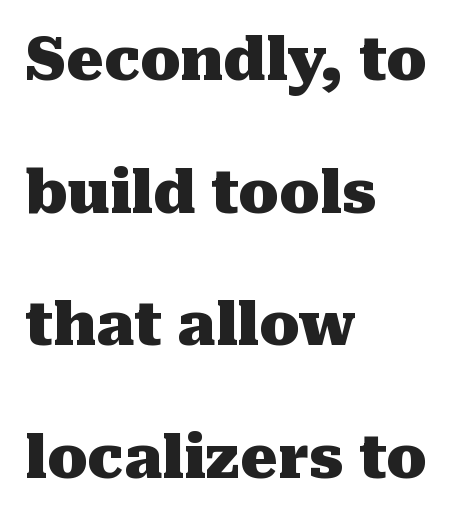
Q: Is the text bold? A: Yes.
Q: Is the text italic (slanted)? A: No, it is upright.
Q: Is the typeface a serif or a sans-serif typeface? A: Serif.
Q: Is the text underlined? A: No.
Q: How is the paragraph aligned? A: Left-aligned.
Q: Is the spacing between letters normal or unusually wide? A: Normal.
Q: Is the spacing between lines tight, normal or loose? A: Loose.
Q: Width (condensed, normal, or wide)? A: Normal.
Q: Stroke contrast? A: Medium.
Q: x-height? A: Medium.
Q: Monospaced? A: No.
